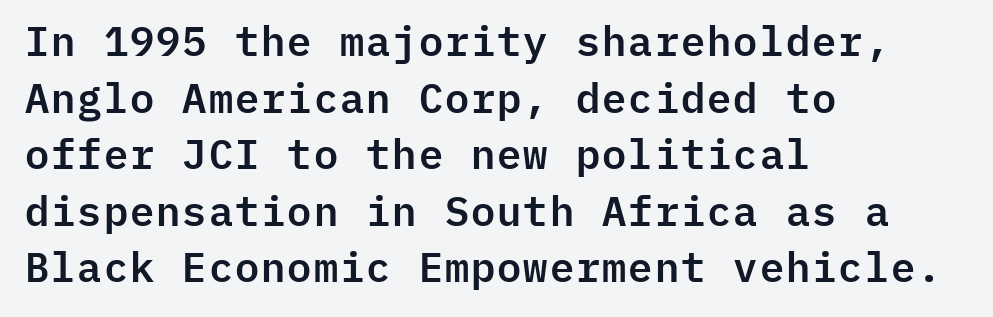
Looks like terminal output: every glyph gets an equal slot. The compositor pushed each line to the left boundary. Posture: vertical. The rendering shows plain stroke endings on the letterforms — a sans-serif design.
